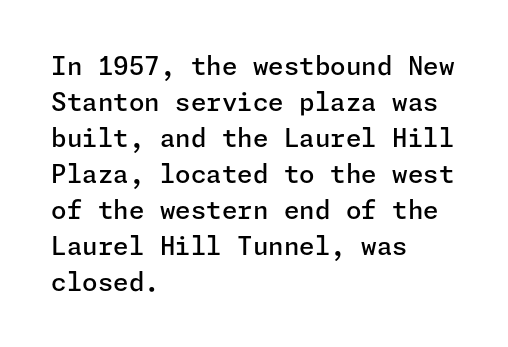
{"italic": "no", "bold": "semi", "underline": "no", "align": "left", "line_spacing": "normal", "line_spacing_ratio": 1.44, "letter_spacing": "normal", "letter_spacing_em": 0.0, "glyph_px": 25}
